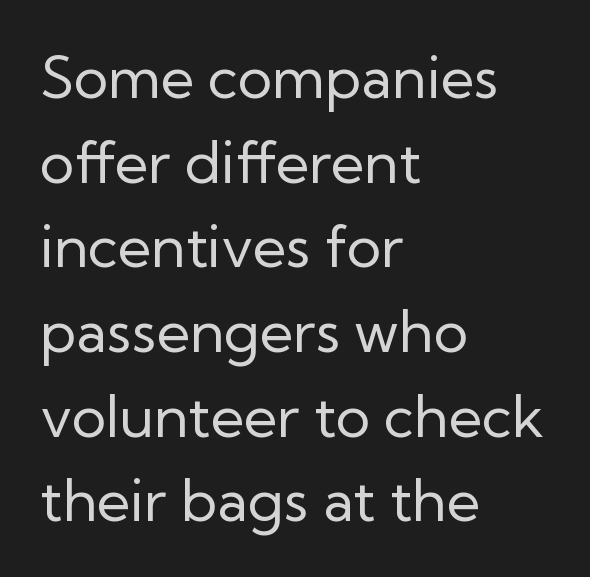
{"serif": "no", "italic": "no", "bold": "no", "weight": "regular", "width": "normal", "stroke_contrast": "low", "x_height": "medium", "monospaced": "no", "underline": "no", "align": "left", "line_spacing": "normal", "line_spacing_ratio": 1.46, "letter_spacing": "normal", "letter_spacing_em": 0.0, "glyph_px": 58}
